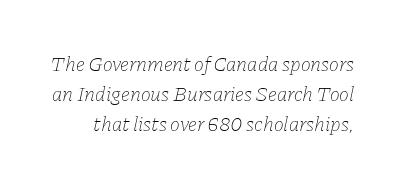
Q: Is the text bold? A: No.
Q: Is the text italic (slanted)? A: Yes, it leans right by about 11 degrees.
Q: Is the text underlined? A: No.
Q: Is the spacing between letters normal or unusually wide? A: Normal.
Q: Is the spacing between lines tight, normal or loose? A: Normal.
